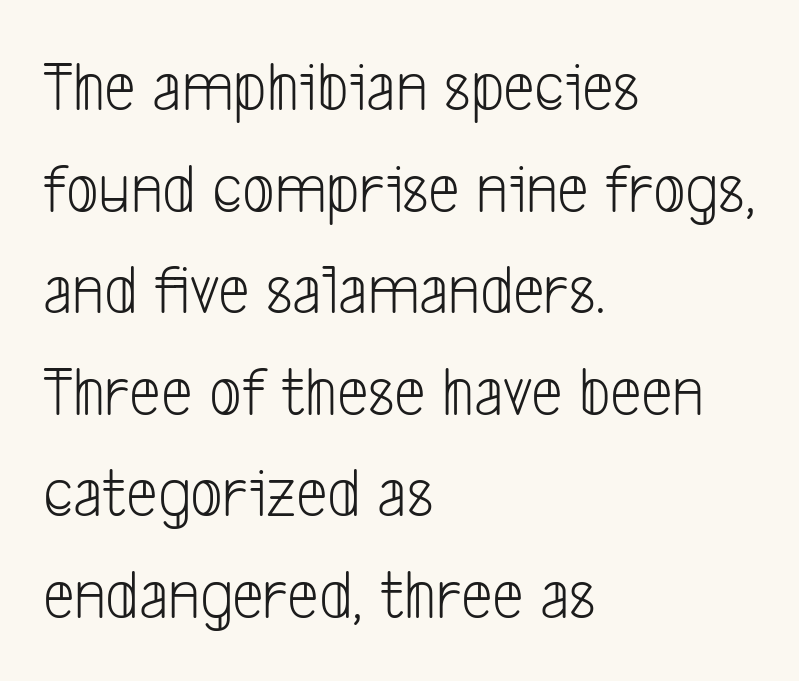
Q: Is the text bold? A: No.
Q: Is the typeface a serif or a sans-serif typeface? A: Sans-serif.
Q: Is the text underlined? A: No.
Q: How is the paragraph aligned? A: Left-aligned.
Q: Is the spacing between letters normal or unusually wide? A: Normal.
Q: Is the spacing between lines tight, normal or loose? A: Normal.
Q: Width (condensed, normal, or wide)? A: Condensed.
Q: Stroke contrast? A: Low.
Q: x-height? A: Medium.
Q: Monospaced? A: No.
